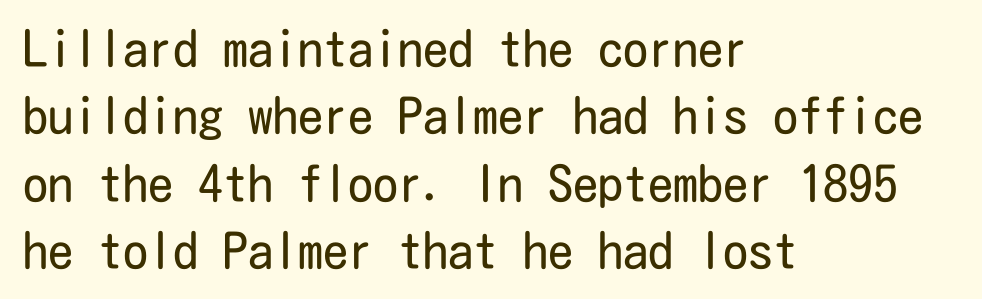
The image shows 50 px regular-weight, condensed sans-serif type, upright; set left-aligned, normal line spacing (1.35x), normal letter spacing, not underlined; low stroke contrast and a medium x-height.
